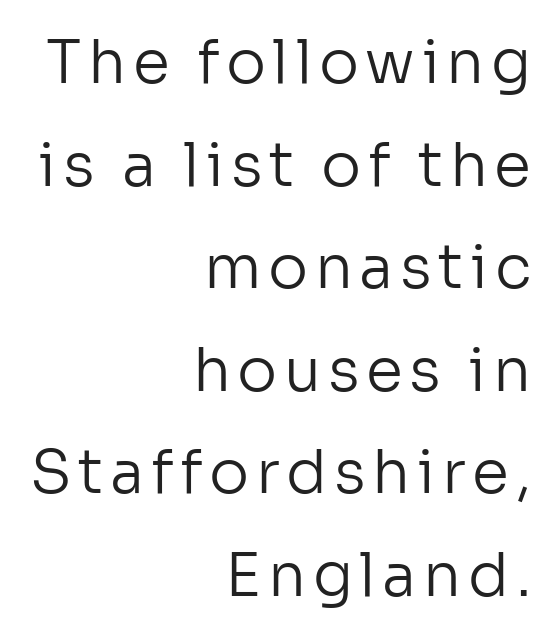
{"serif": "no", "italic": "no", "bold": "no", "weight": "regular", "width": "normal", "stroke_contrast": "low", "x_height": "medium", "monospaced": "no", "underline": "no", "align": "right", "line_spacing_ratio": 1.71, "glyph_px": 60}
